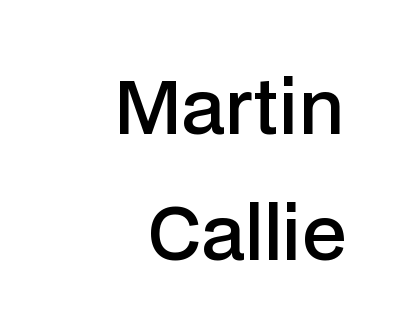
The horizontal fit of the characters is conventional and even. Proportional: the letters do not fall into vertical columns. The text block is weighted toward the right margin, trailing off unevenly leftward. Ordinary non-slanted type is in use. In terms of letterform style, serifs are entirely absent. Students, this is semibold: more ink than regular, less than bold.
